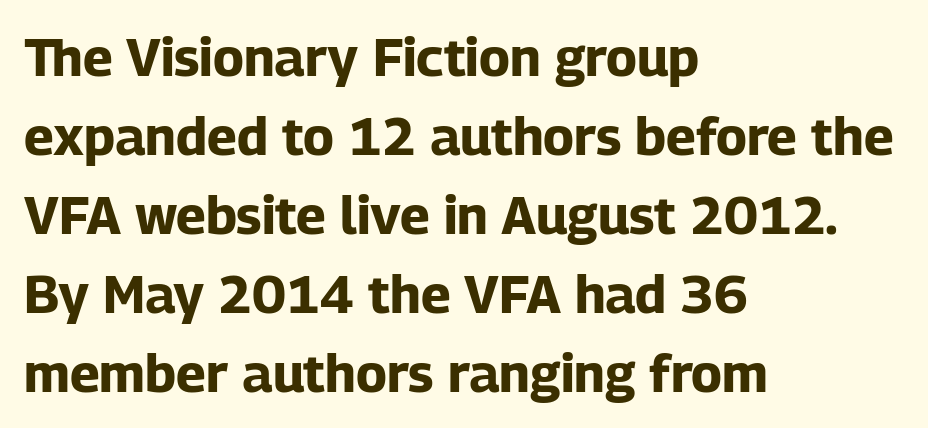
Q: Is the text bold? A: Yes.
Q: Is the text italic (slanted)? A: No, it is upright.
Q: Is the typeface a serif or a sans-serif typeface? A: Sans-serif.
Q: Is the text underlined? A: No.
Q: How is the paragraph aligned? A: Left-aligned.
Q: Is the spacing between letters normal or unusually wide? A: Normal.
Q: Is the spacing between lines tight, normal or loose? A: Normal.
Q: Width (condensed, normal, or wide)? A: Normal.
Q: Stroke contrast? A: Low.
Q: x-height? A: Medium.
Q: Monospaced? A: No.
